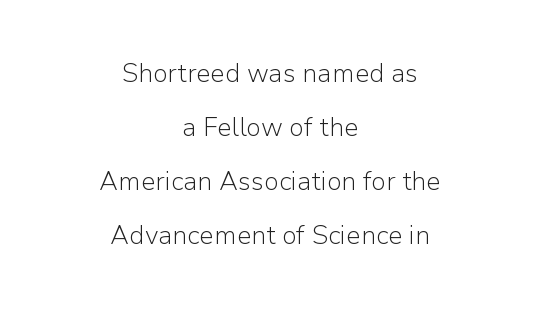
A student would call this center alignment; a typographer would say set centered. The font sits on the lighter half of the weight spectrum, regular included. The typography opts for an upright posture over an oblique one. The zone under the glyphs is completely vacant.
